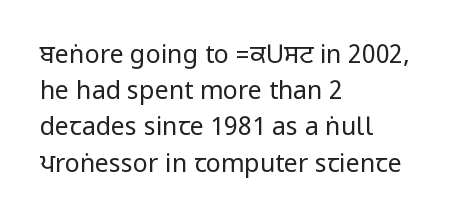
{"italic": "no", "bold": "no", "underline": "no", "align": "left", "line_spacing": "normal", "line_spacing_ratio": 1.45, "letter_spacing": "normal", "letter_spacing_em": 0.0, "glyph_px": 25}
